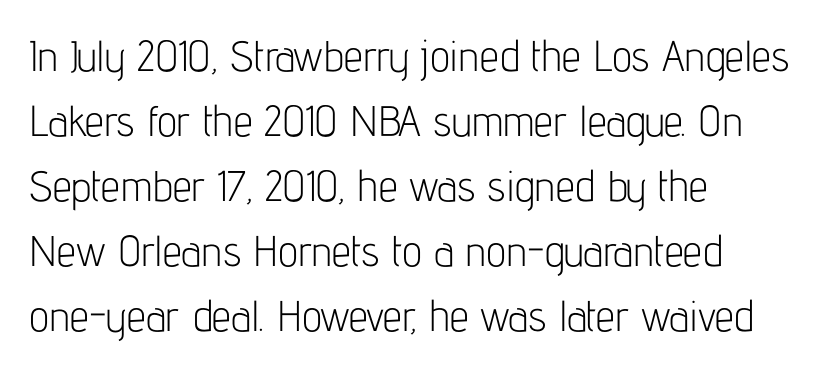
The image shows 43 px light, condensed sans-serif type, upright; set left-aligned, normal line spacing (1.51x), normal letter spacing, not underlined; low stroke contrast and a medium x-height.
